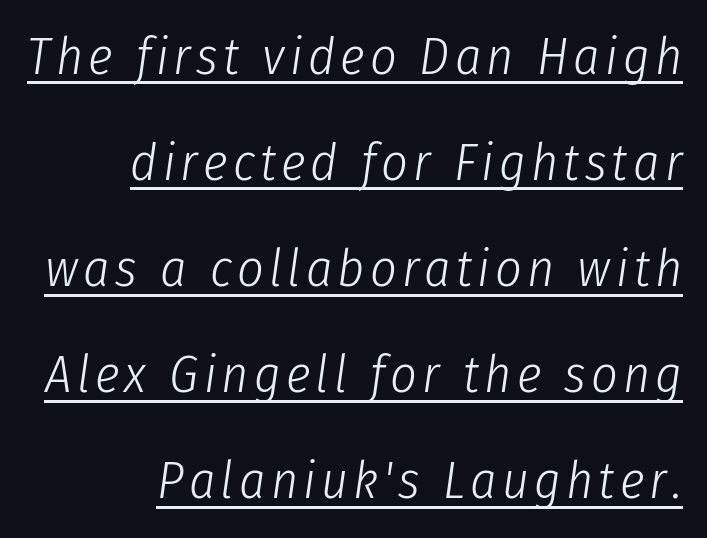
The image shows 52 px light, condensed type, italic (leaning right); set right-aligned, loose line spacing (2.04x), underlined; low stroke contrast and a medium x-height.
